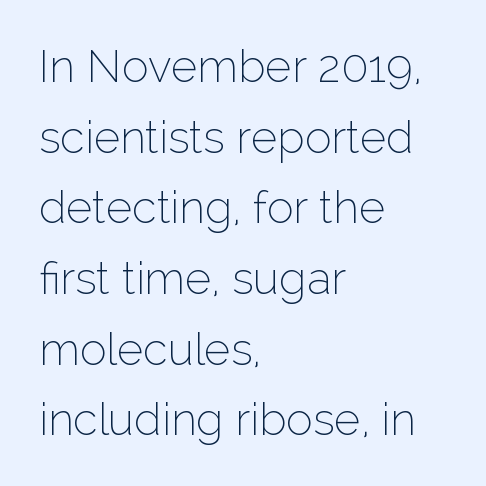
The image shows 45 px thin sans-serif type, upright; set left-aligned, normal line spacing (1.57x), normal letter spacing, not underlined; low stroke contrast and a medium x-height.
